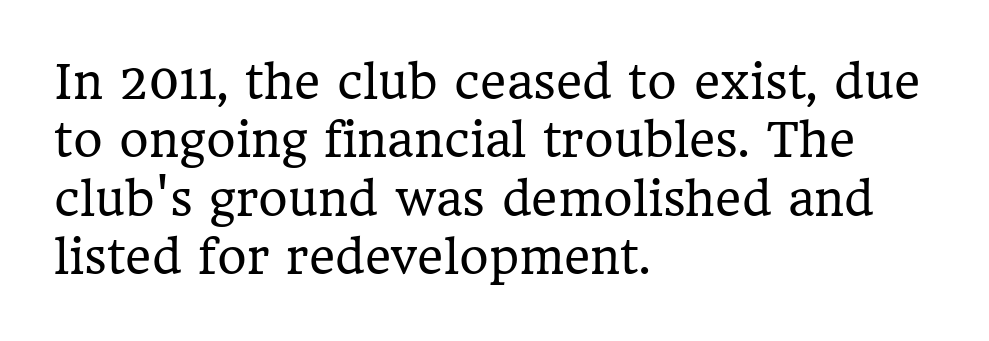
The typeface chosen for these lines features serifs. The passage shown is typed in a proportional face where columns would drift. The letters sit at their default tracking, neither squeezed nor spread. Heft: none added — not bold.
